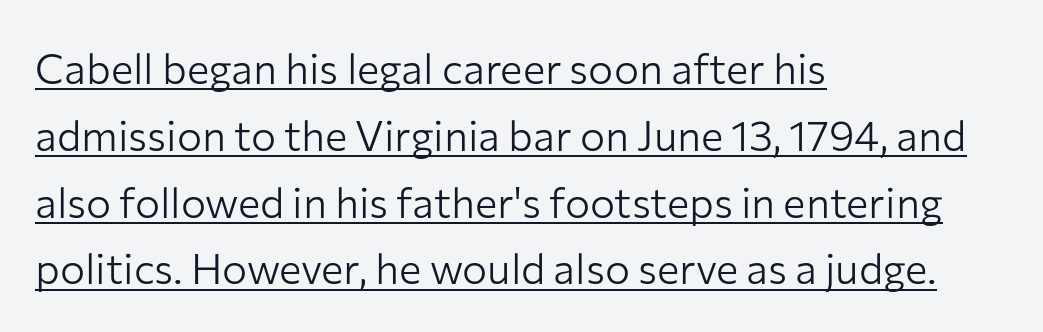
Q: Is the text bold? A: No.
Q: Is the text italic (slanted)? A: No, it is upright.
Q: Is the typeface a serif or a sans-serif typeface? A: Sans-serif.
Q: Is the text underlined? A: Yes.
Q: How is the paragraph aligned? A: Left-aligned.
Q: Is the spacing between letters normal or unusually wide? A: Normal.
Q: Is the spacing between lines tight, normal or loose? A: Normal.
Q: Width (condensed, normal, or wide)? A: Normal.
Q: Stroke contrast? A: Low.
Q: x-height? A: Medium.
Q: Monospaced? A: No.
